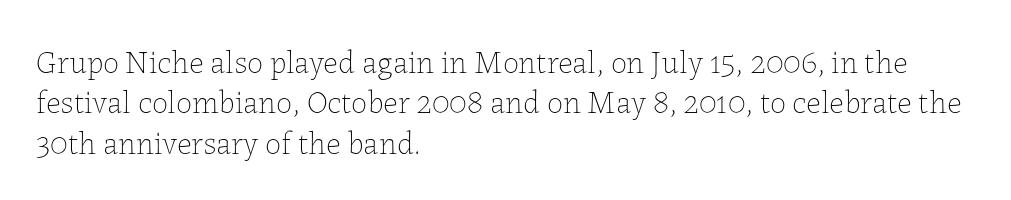
Posture: vertical. Compared with typical paragraphs, the rows here are spaced about the same. Every row of glyphs begins at an identical x-position on the left. Here the designer chose a conventional face with non-uniform glyph widths. The horizontal fit of the characters is conventional and even.
